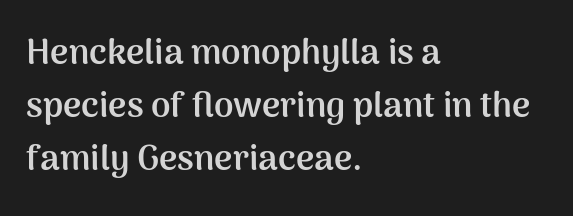
The image shows 35 px semibold sans-serif type, upright; set left-aligned, normal line spacing (1.51x), normal letter spacing, not underlined; medium stroke contrast and a medium x-height.
